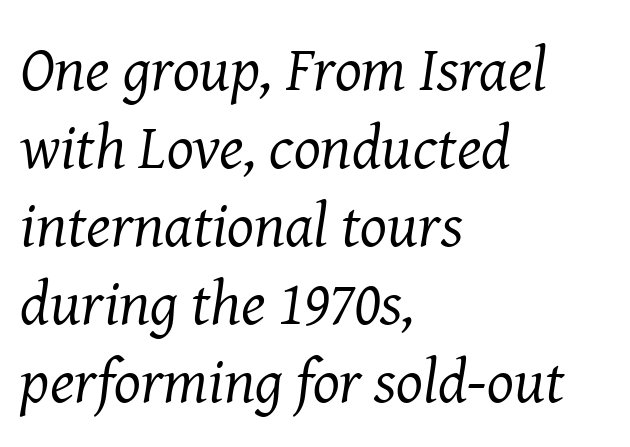
Q: Is the text bold? A: No.
Q: Is the text italic (slanted)? A: Yes, it leans right by about 8 degrees.
Q: Is the typeface a serif or a sans-serif typeface? A: Serif.
Q: Is the text underlined? A: No.
Q: How is the paragraph aligned? A: Left-aligned.
Q: Is the spacing between letters normal or unusually wide? A: Normal.
Q: Width (condensed, normal, or wide)? A: Normal.
Q: Stroke contrast? A: Medium.
Q: x-height? A: Medium.
Q: Monospaced? A: No.
